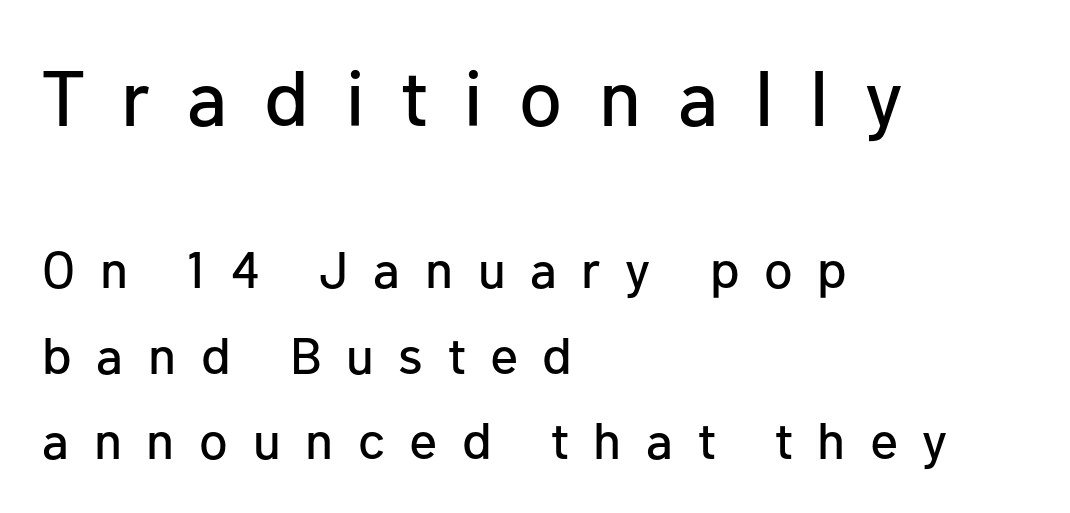
Q: Is the text italic (slanted)? A: No, it is upright.
Q: Is the typeface a serif or a sans-serif typeface? A: Sans-serif.
Q: Is the text underlined? A: No.
Q: How is the paragraph aligned? A: Left-aligned.
Q: Is the spacing between letters normal or unusually wide? A: Unusually wide.
Q: Is the spacing between lines tight, normal or loose? A: Normal.
Q: Which block of text is set in a larger size, the first (top) or the second (bottom)? A: The first (top) one.
Q: Width (condensed, normal, or wide)? A: Normal.
Q: Stroke contrast? A: Low.
Q: x-height? A: Medium.
Q: Monospaced? A: No.
